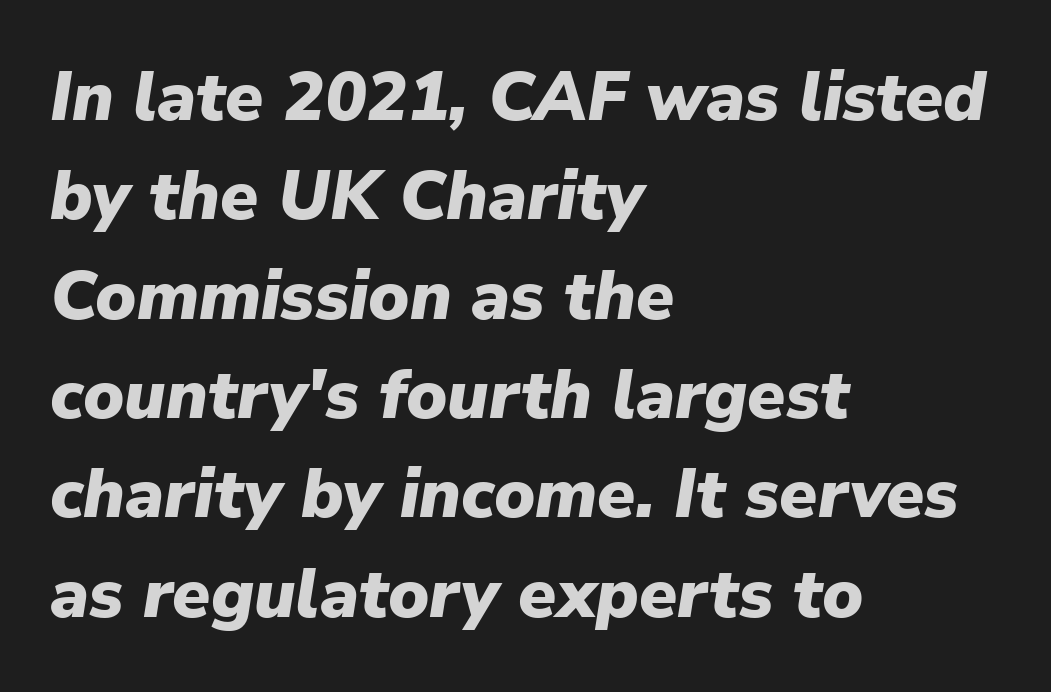
Q: Is the text bold? A: Yes.
Q: Is the text italic (slanted)? A: Yes, it leans right by about 9 degrees.
Q: Is the text underlined? A: No.
Q: How is the paragraph aligned? A: Left-aligned.
Q: Is the spacing between letters normal or unusually wide? A: Normal.
Q: Is the spacing between lines tight, normal or loose? A: Normal.
Q: Width (condensed, normal, or wide)? A: Normal.
Q: Stroke contrast? A: Low.
Q: x-height? A: Medium.
Q: Monospaced? A: No.
